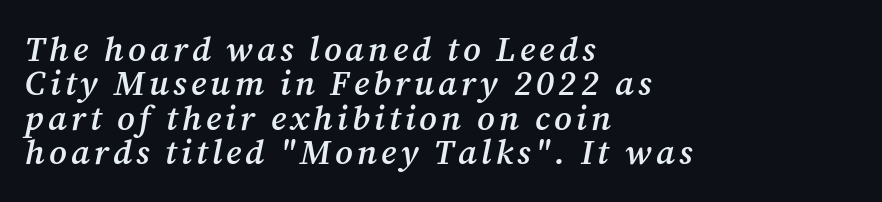
Q: Is the text bold? A: Semi-bold.
Q: Is the text italic (slanted)? A: Yes, it leans right by about 12 degrees.
Q: Is the typeface a serif or a sans-serif typeface? A: Serif.
Q: Is the text underlined? A: No.
Q: How is the paragraph aligned? A: Left-aligned.
Q: Is the spacing between lines tight, normal or loose? A: Tight.
Q: Width (condensed, normal, or wide)? A: Normal.
Q: Stroke contrast? A: Medium.
Q: x-height? A: Medium.
Q: Monospaced? A: No.
